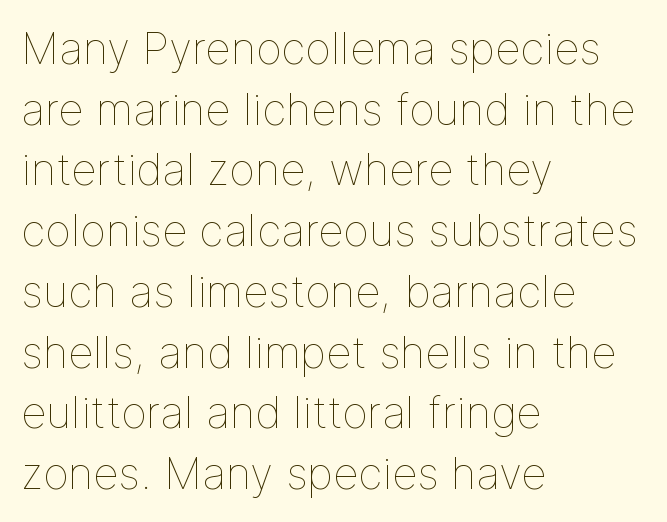
The image shows 44 px thin type, upright; set left-aligned, normal line spacing (1.38x), normal letter spacing, not underlined; low stroke contrast and a medium x-height.
